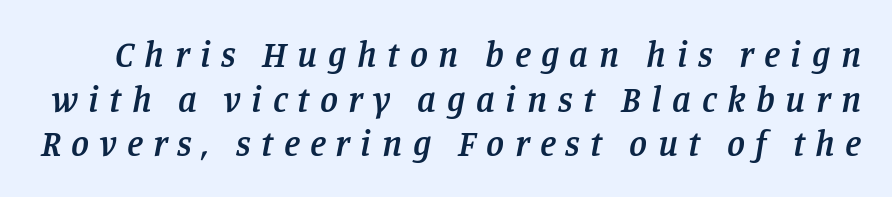
Q: Is the text bold? A: Semi-bold.
Q: Is the text italic (slanted)? A: Yes, it leans right by about 11 degrees.
Q: Is the typeface a serif or a sans-serif typeface? A: Serif.
Q: Is the text underlined? A: No.
Q: Is the spacing between letters normal or unusually wide? A: Unusually wide.
Q: Width (condensed, normal, or wide)? A: Normal.
Q: Stroke contrast? A: Low.
Q: x-height? A: Large.
Q: Monospaced? A: No.
